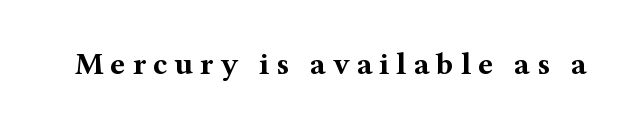
A dark, heavy texture on the line: the type is bold. The passage shown has open, widely tracked lettering throughout. The text was rendered using a seriffed face with decorative stroke endings. Glance below the letters and you will spot only blank space. Posture: straight, roman, zero tilt.
